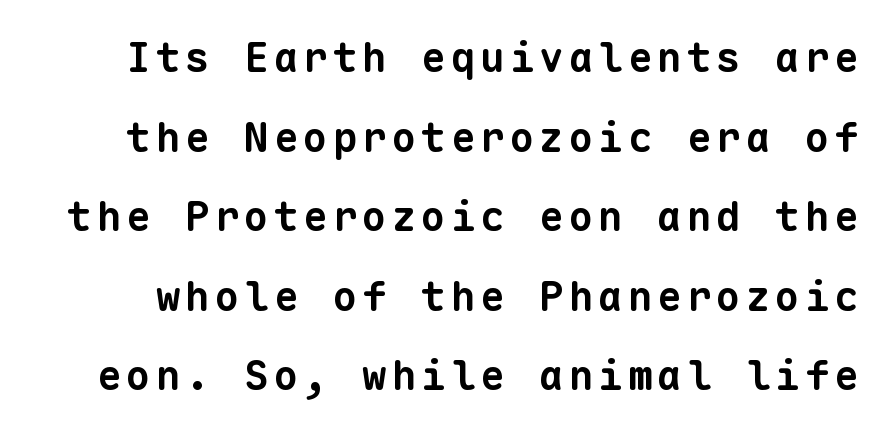
The image shows 41 px bold sans-serif type, monospaced; set loose line spacing (1.94x), not underlined; low stroke contrast and a medium x-height.
